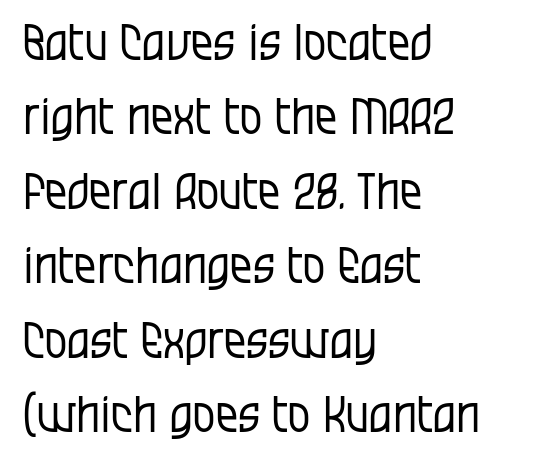
{"serif": "no", "italic": "no", "bold": "no", "weight": "regular", "width": "condensed", "stroke_contrast": "low", "x_height": "large", "monospaced": "no", "underline": "no", "align": "left", "line_spacing": "normal", "line_spacing_ratio": 1.49, "letter_spacing": "normal", "letter_spacing_em": 0.0, "glyph_px": 50}
